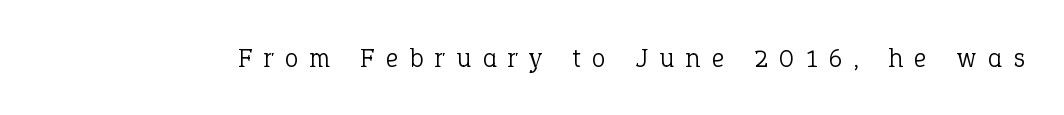
Q: Is the text bold? A: No.
Q: Is the text italic (slanted)? A: No, it is upright.
Q: Is the text underlined? A: No.
Q: Is the spacing between letters normal or unusually wide? A: Unusually wide.
